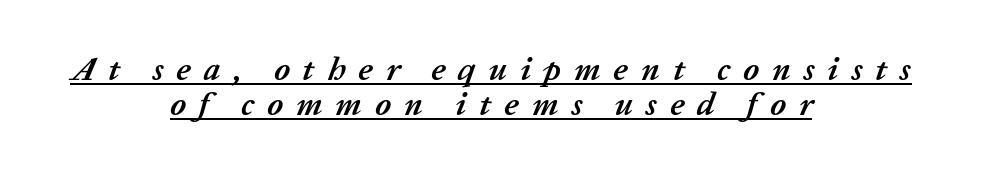
The image shows 33 px semibold type, italic (leaning right); set centered, tight line spacing (1.05x), unusually wide letter spacing (+0.39 em), underlined; low stroke contrast and a medium x-height.
